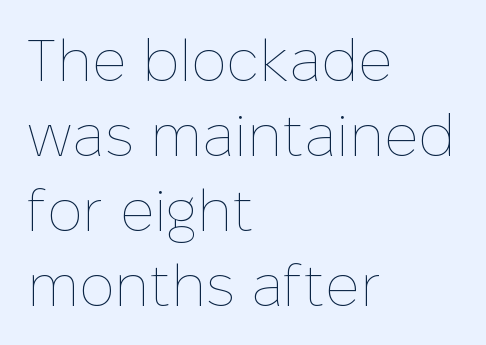
Q: Is the text bold? A: No.
Q: Is the text italic (slanted)? A: No, it is upright.
Q: Is the text underlined? A: No.
Q: How is the paragraph aligned? A: Left-aligned.
Q: Is the spacing between letters normal or unusually wide? A: Normal.
Q: Is the spacing between lines tight, normal or loose? A: Normal.
Q: Width (condensed, normal, or wide)? A: Normal.
Q: Stroke contrast? A: Low.
Q: x-height? A: Medium.
Q: Monospaced? A: No.
